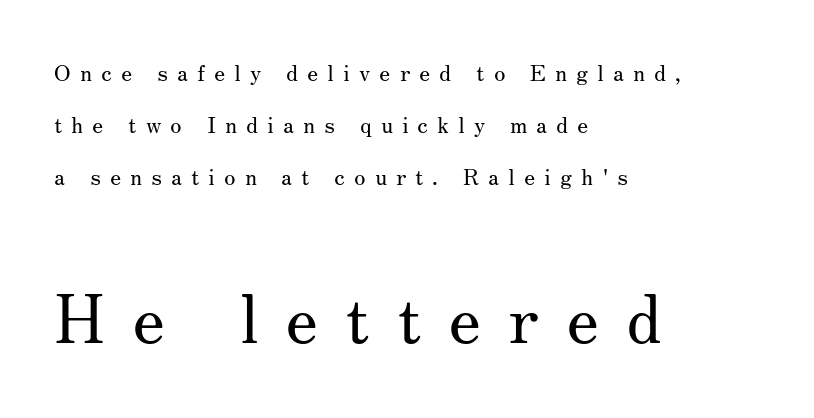
The image shows 68 px regular-weight serif type, upright; set left-aligned, loose line spacing (2.26x), unusually wide letter spacing (+0.4 em), not underlined; the second (bottom) block is 2.96x larger; medium stroke contrast and a small x-height.
